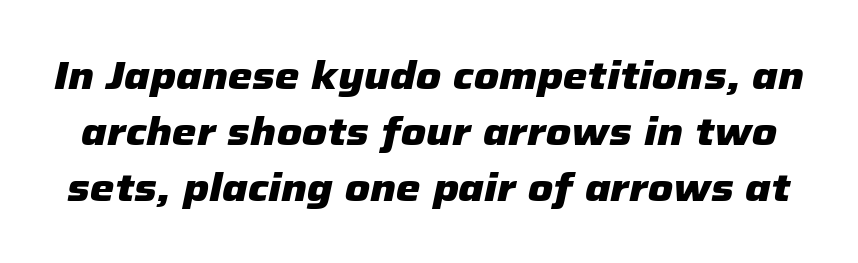
{"italic": "yes", "lean": "right", "slant_degrees": 12, "bold": "yes", "weight": "heavy", "width": "normal", "stroke_contrast": "low", "x_height": "medium", "monospaced": "no", "underline": "no", "line_spacing": "normal", "line_spacing_ratio": 1.43, "letter_spacing": "normal", "letter_spacing_em": 0.0, "glyph_px": 39}
